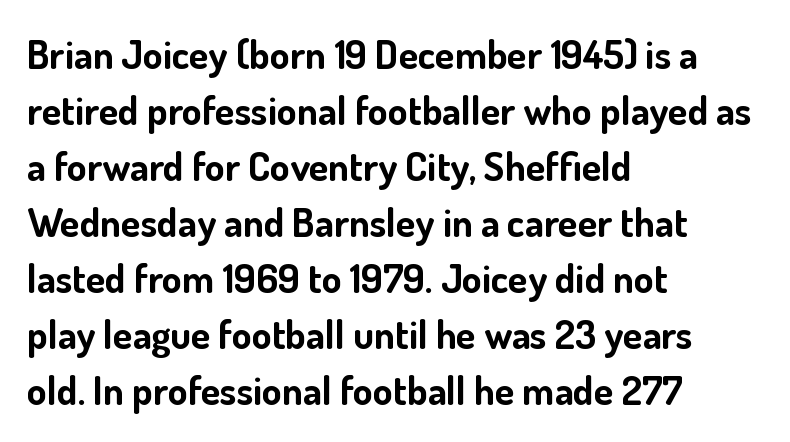
The image shows 40 px bold sans-serif type, upright; set left-aligned, normal line spacing (1.4x), normal letter spacing, not underlined; low stroke contrast and a small x-height.
